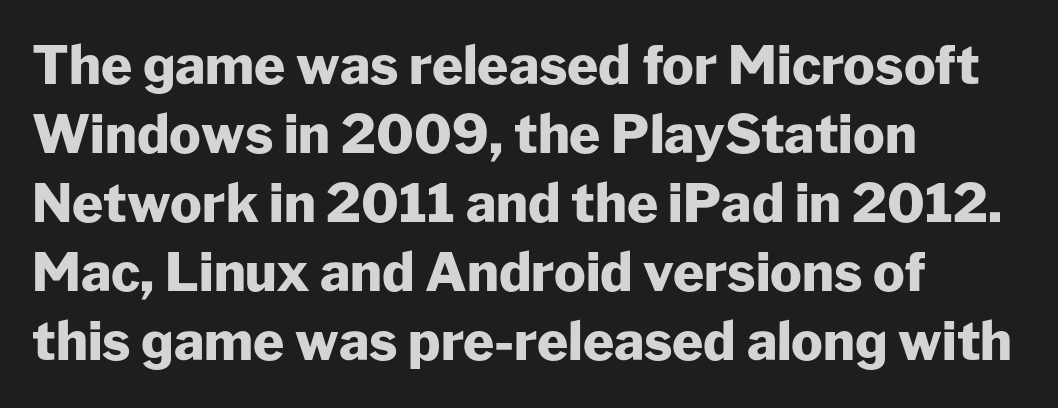
The gap between lines stays unmarked. One glance says typical: line gaps are just what's usual. Spacing verdict: proportional, widths tailored to each character. The passage is arranged the way most books set body copy — flush left. Italic? Not at all — the glyphs are vertical.
